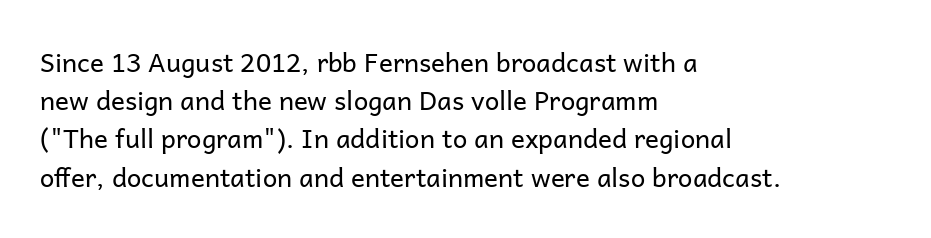
The vertical gap from one line to the next is medium. Quick note: underline off. The characters are drawn with everyday or finer stroke widths. A typesetter would mark this as roman, not italic. Caption: multi-line text, flush left, ragged right.
